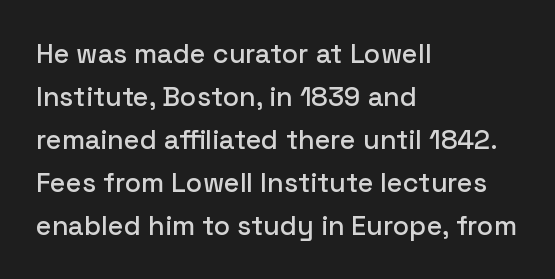
Notice how descenders clear the ascenders below comfortably — that's standard leading. Rendered with straight, roman letterforms. These lines keep a tight, regular rhythm from letter to letter. Only glyphs here, with clear space below each row. Line beginnings align vertically; line endings do not.
